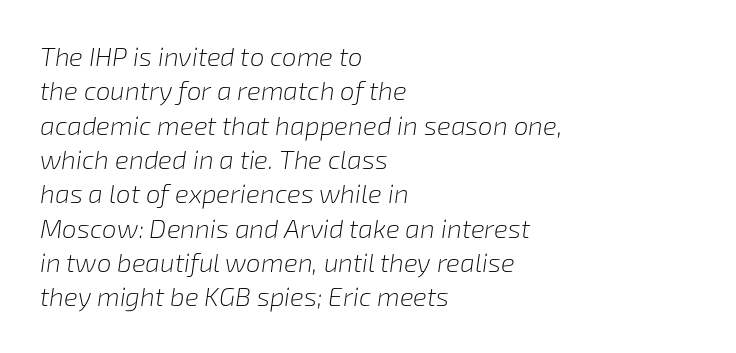
The image shows 26 px text type, italic (leaning right); set left-aligned, normal line spacing (1.32x), normal letter spacing, not underlined.
